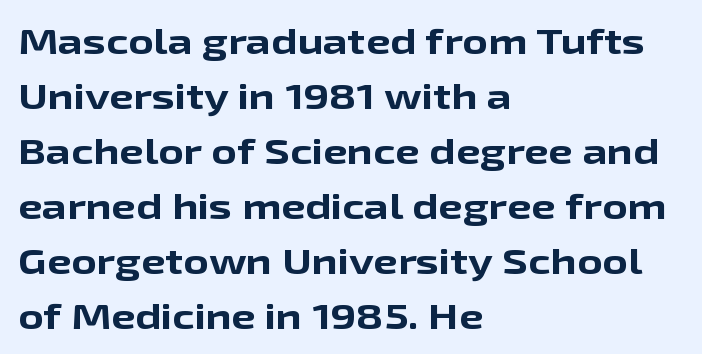
The image shows 35 px bold, wide sans-serif type, upright; set left-aligned, normal line spacing (1.57x), normal letter spacing, not underlined; low stroke contrast and a medium x-height.
